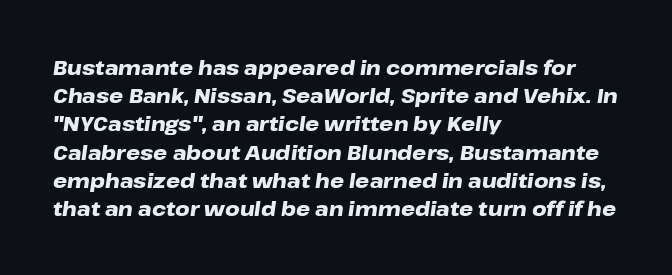
Q: Is the text bold? A: Yes.
Q: Is the text italic (slanted)? A: Yes, it leans right by about 8 degrees.
Q: Is the text underlined? A: No.
Q: How is the paragraph aligned? A: Left-aligned.
Q: Is the spacing between letters normal or unusually wide? A: Normal.
Q: Is the spacing between lines tight, normal or loose? A: Normal.
